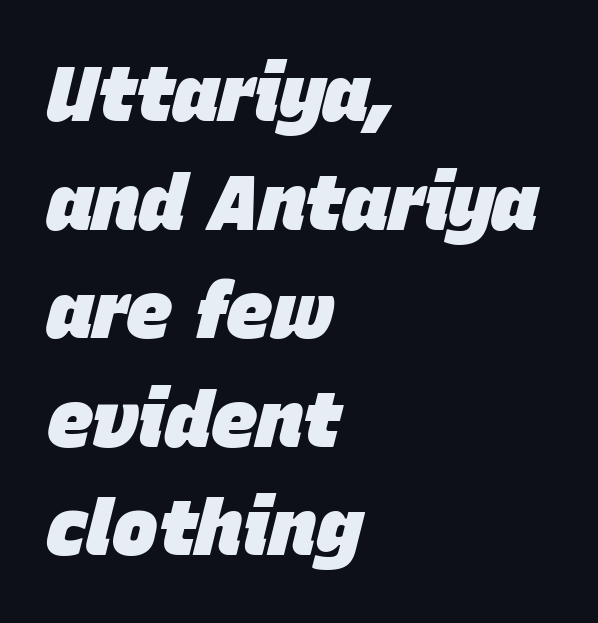
{"italic": "yes", "lean": "right", "slant_degrees": 15, "bold": "yes", "weight": "heavy", "width": "normal", "stroke_contrast": "low", "x_height": "large", "monospaced": "no", "underline": "no", "align": "left", "line_spacing": "normal", "line_spacing_ratio": 1.41, "letter_spacing": "normal", "letter_spacing_em": 0.0, "glyph_px": 77}
